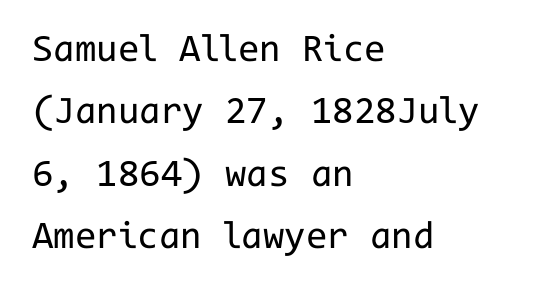
The image shows 39 px regular-weight sans-serif type, upright, monospaced; set left-aligned, normal line spacing (1.6x), normal letter spacing, not underlined; low stroke contrast and a medium x-height.
